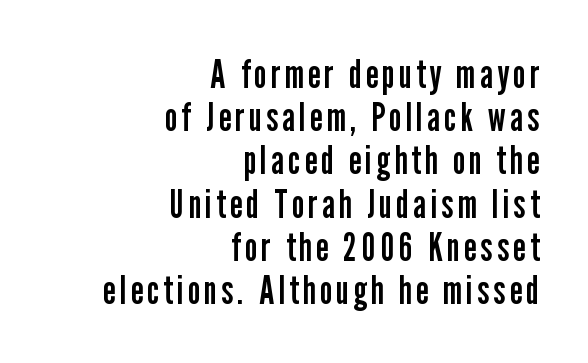
{"serif": "no", "italic": "no", "bold": "no", "weight": "regular", "width": "condensed", "stroke_contrast": "low", "x_height": "medium", "monospaced": "no", "underline": "no", "align": "right", "line_spacing": "tight", "line_spacing_ratio": 1.08, "glyph_px": 40}
